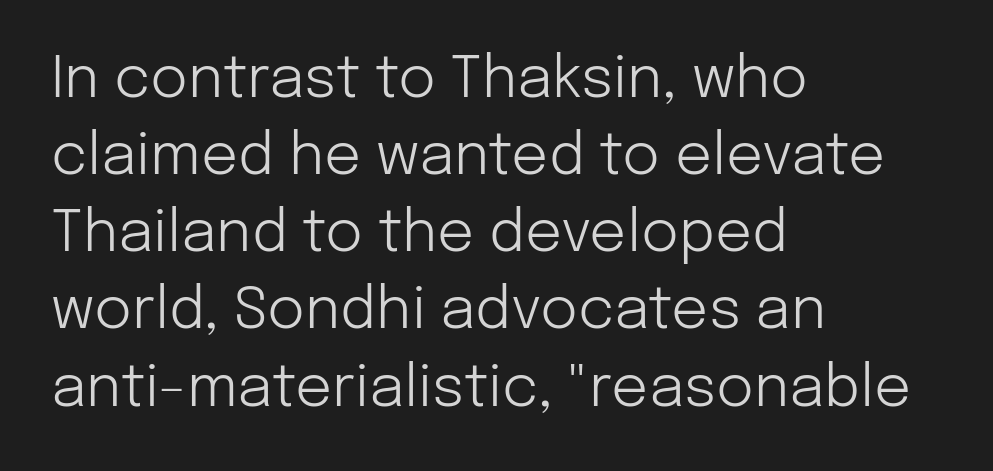
Q: Is the text bold? A: No.
Q: Is the text italic (slanted)? A: No, it is upright.
Q: Is the typeface a serif or a sans-serif typeface? A: Sans-serif.
Q: Is the text underlined? A: No.
Q: How is the paragraph aligned? A: Left-aligned.
Q: Is the spacing between letters normal or unusually wide? A: Normal.
Q: Is the spacing between lines tight, normal or loose? A: Normal.
Q: Width (condensed, normal, or wide)? A: Normal.
Q: Stroke contrast? A: Low.
Q: x-height? A: Medium.
Q: Monospaced? A: No.
